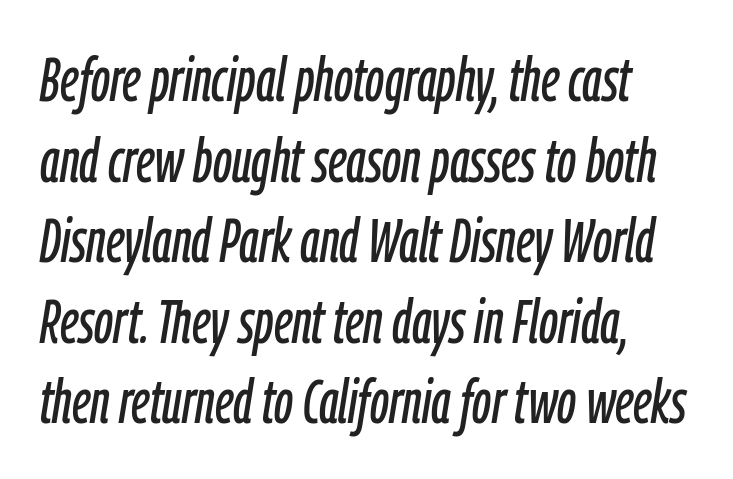
The image shows 62 px condensed type, italic (leaning right); set normal line spacing (1.3x), normal letter spacing, not underlined; low stroke contrast and a medium x-height.
